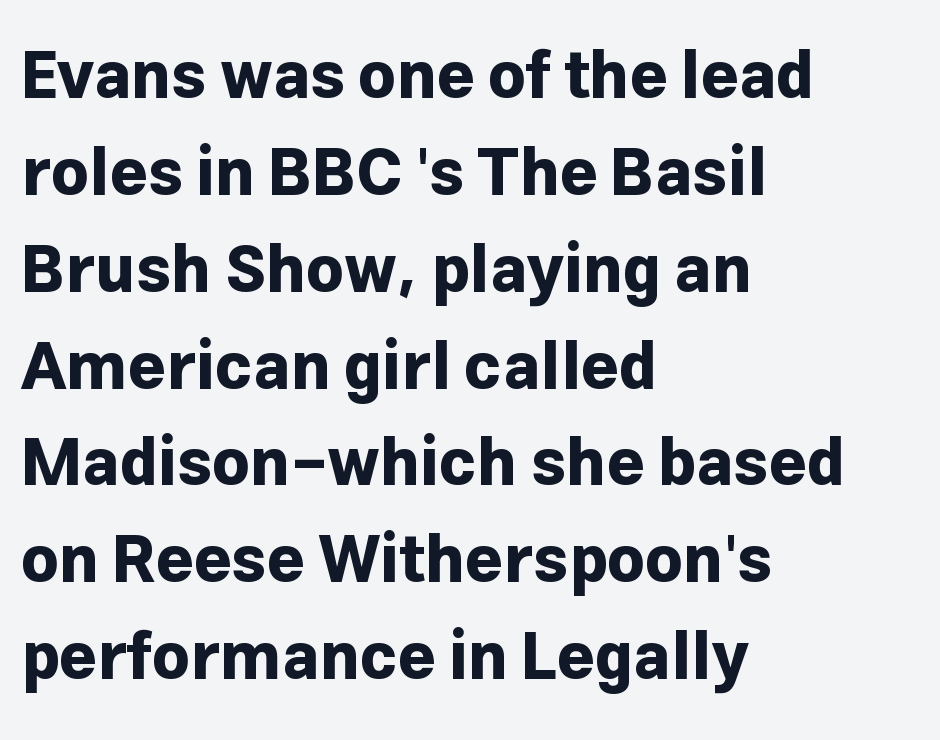
The image shows 65 px bold sans-serif type, upright; set left-aligned, normal line spacing (1.49x), normal letter spacing, not underlined; low stroke contrast and a medium x-height.
